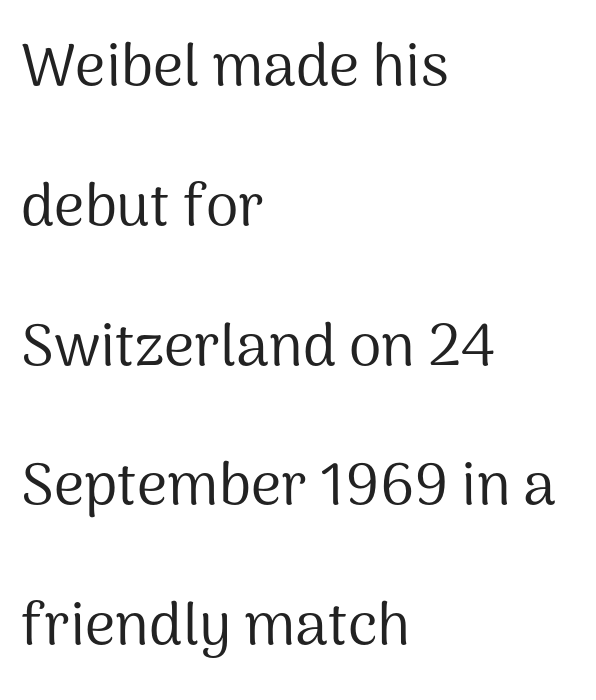
{"serif": "no", "italic": "no", "bold": "no", "weight": "regular", "width": "normal", "stroke_contrast": "medium", "x_height": "medium", "monospaced": "no", "underline": "no", "align": "left", "line_spacing": "loose", "line_spacing_ratio": 2.37, "letter_spacing": "normal", "letter_spacing_em": 0.0, "glyph_px": 59}
